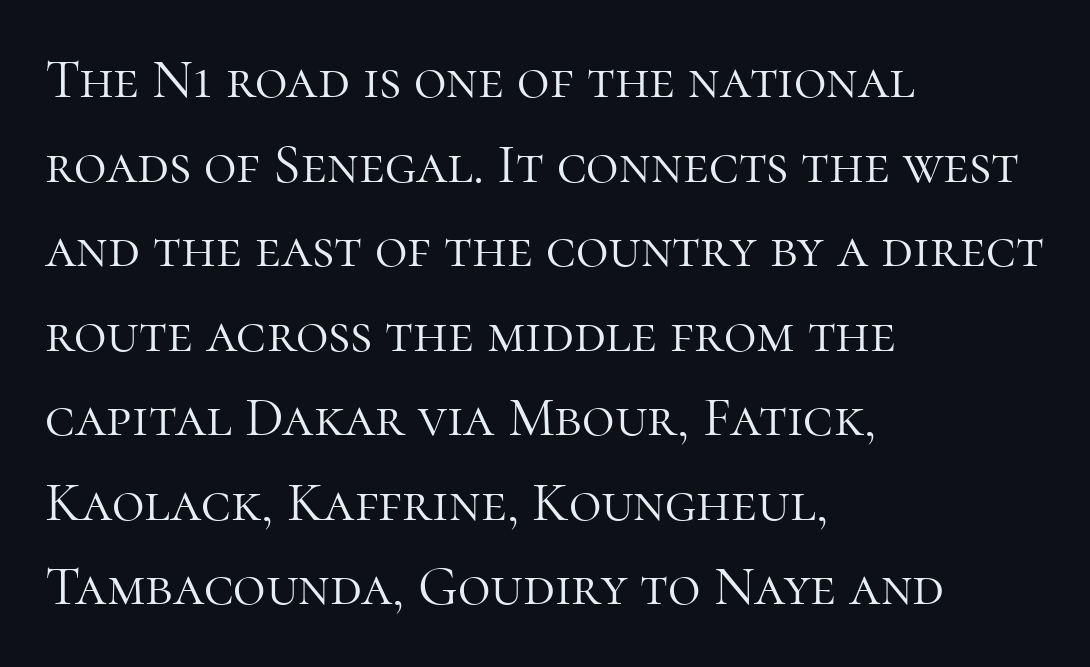
{"serif": "yes", "italic": "no", "bold": "no", "weight": "light", "width": "normal", "stroke_contrast": "high", "x_height": "medium", "monospaced": "no", "underline": "no", "align": "left", "line_spacing": "normal", "line_spacing_ratio": 1.51, "letter_spacing": "normal", "letter_spacing_em": 0.0, "glyph_px": 56}
